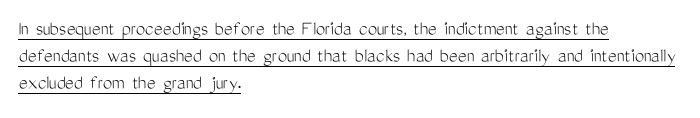
Teacher's note: observe the even left margin — that is flush-left alignment. Notice how the stems are strictly vertical — no italics here. In designer terms, the underline attribute is active on this setting. A typesetter would call this leading conventional body-copy spacing.
